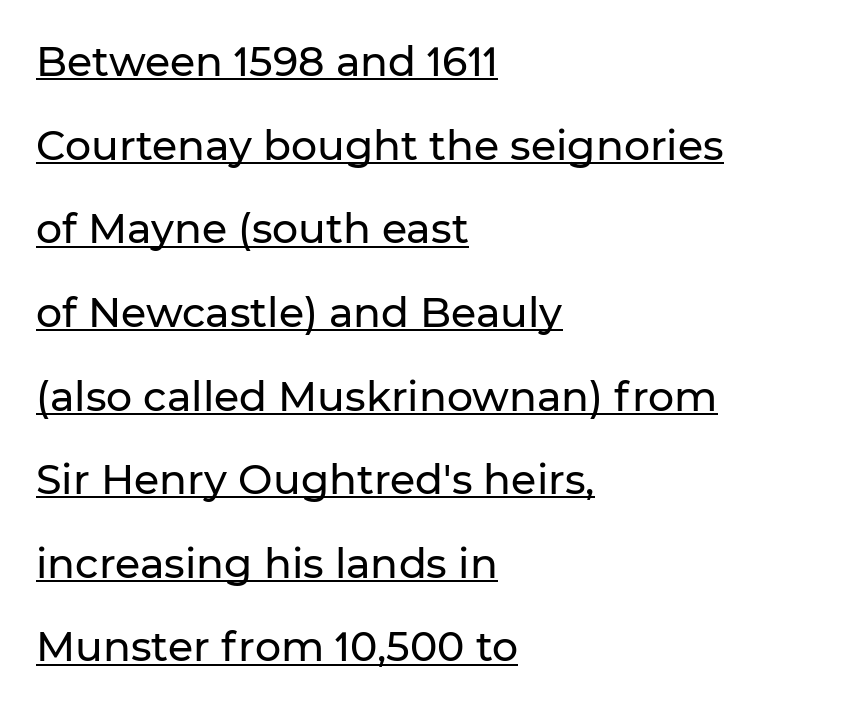
Q: Is the text italic (slanted)? A: No, it is upright.
Q: Is the typeface a serif or a sans-serif typeface? A: Sans-serif.
Q: Is the text underlined? A: Yes.
Q: How is the paragraph aligned? A: Left-aligned.
Q: Is the spacing between letters normal or unusually wide? A: Normal.
Q: Is the spacing between lines tight, normal or loose? A: Loose.
Q: Width (condensed, normal, or wide)? A: Normal.
Q: Stroke contrast? A: Low.
Q: x-height? A: Medium.
Q: Monospaced? A: No.
